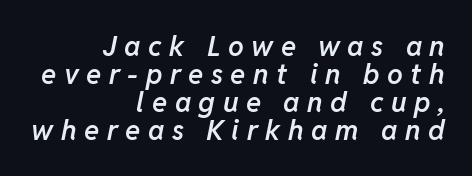
Slant detected: the letters are inclined. Each line ends at the same right margin while the left side varies. Note the varied advance widths — an 'i' is clearly narrower than an 'm'. The area under the type is left untouched. The strokes are fattened partway — semibold, not bold.
